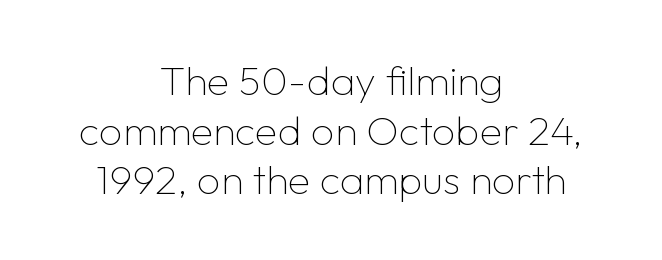
The typeface has the unassuming heft of standard copy or less. The rendering uses natural spacing where letterforms have individual widths. Is the letter spacing exaggerated? No — it looks like the ordinary default. Style check: upright.
